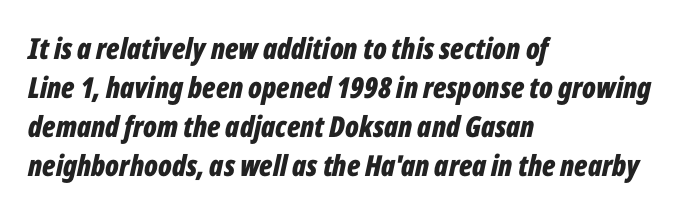
{"italic": "yes", "lean": "right", "slant_degrees": 12, "bold": "yes", "weight": "bold", "width": "condensed", "stroke_contrast": "low", "x_height": "medium", "monospaced": "no", "underline": "no", "align": "left", "line_spacing": "normal", "line_spacing_ratio": 1.35, "letter_spacing": "normal", "letter_spacing_em": 0.0, "glyph_px": 29}
